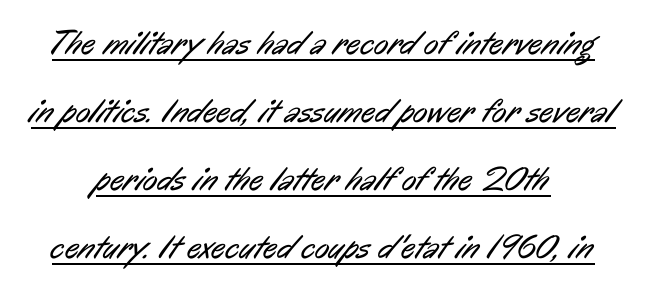
This is sans-serif lettering, the kind often seen on screens and signage. The letters advance in unequal steps, a hallmark of proportional type. Students, note that the glyphs here touch the page at normal intervals. The font sits on the lighter half of the weight spectrum, regular included.
